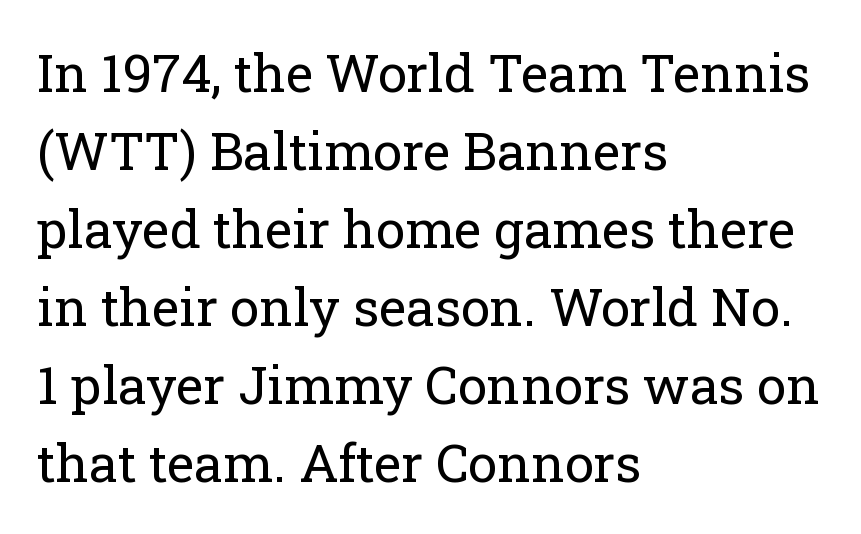
Do the letters lean? They stand straight. Glance below the letters and you will spot only blank space. The line texture is even and compact thanks to regular tracking. Typeset ragged right — the left edge is the straight one. Letters have the restrained weight of plain body copy at most.
